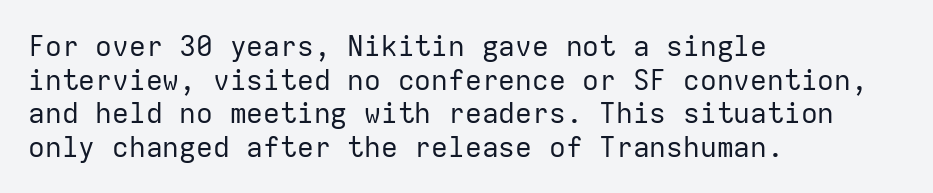
{"serif": "no", "italic": "no", "bold": "no", "weight": "regular", "width": "normal", "stroke_contrast": "low", "x_height": "medium", "monospaced": "yes", "underline": "no", "align": "left", "line_spacing_ratio": 1.2, "letter_spacing": "normal", "letter_spacing_em": 0.0, "glyph_px": 28}
